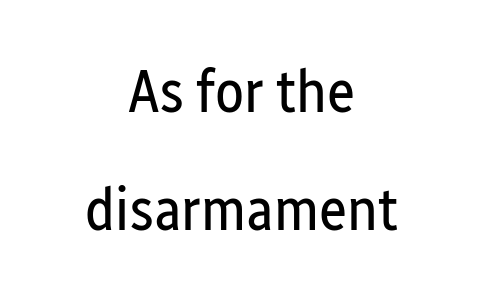
{"serif": "no", "italic": "no", "bold": "no", "weight": "regular", "width": "condensed", "stroke_contrast": "low", "x_height": "medium", "monospaced": "no", "underline": "no", "align": "center", "line_spacing": "loose", "line_spacing_ratio": 1.97, "letter_spacing": "normal", "letter_spacing_em": 0.0, "glyph_px": 60}
